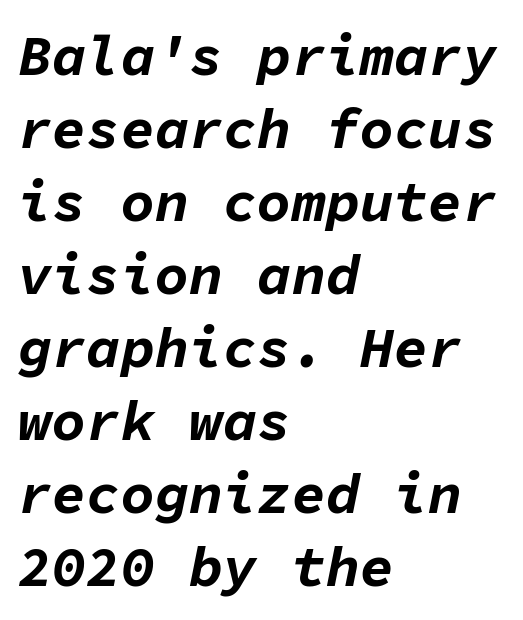
Type without underlining. Posture: slanted. Leading: standard. A full-strength bold gives these letters their thick strokes. Standard letterfit; no display-style spreading of the glyphs.
